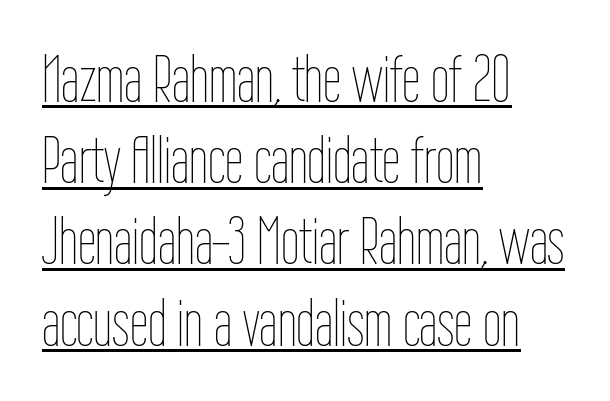
Q: Is the text bold? A: No.
Q: Is the text italic (slanted)? A: No, it is upright.
Q: Is the text underlined? A: Yes.
Q: How is the paragraph aligned? A: Left-aligned.
Q: Is the spacing between letters normal or unusually wide? A: Normal.
Q: Width (condensed, normal, or wide)? A: Condensed.
Q: Stroke contrast? A: Low.
Q: x-height? A: Medium.
Q: Monospaced? A: No.
